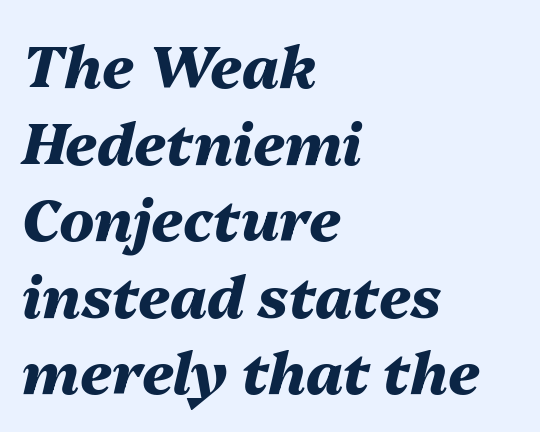
Q: Is the text bold? A: Yes.
Q: Is the text italic (slanted)? A: Yes, it leans right by about 13 degrees.
Q: Is the text underlined? A: No.
Q: How is the paragraph aligned? A: Left-aligned.
Q: Is the spacing between letters normal or unusually wide? A: Normal.
Q: Is the spacing between lines tight, normal or loose? A: Normal.
Q: Width (condensed, normal, or wide)? A: Normal.
Q: Stroke contrast? A: Medium.
Q: x-height? A: Medium.
Q: Monospaced? A: No.
